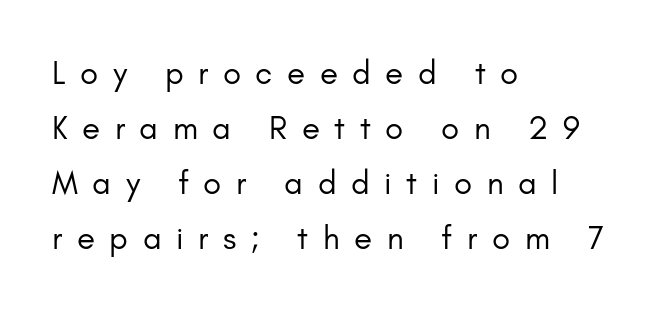
{"serif": "no", "italic": "no", "bold": "no", "weight": "regular", "width": "normal", "stroke_contrast": "low", "x_height": "small", "monospaced": "no", "underline": "no", "align": "left", "line_spacing": "normal", "line_spacing_ratio": 1.67, "letter_spacing": "wide", "letter_spacing_em": 0.44, "glyph_px": 33}
